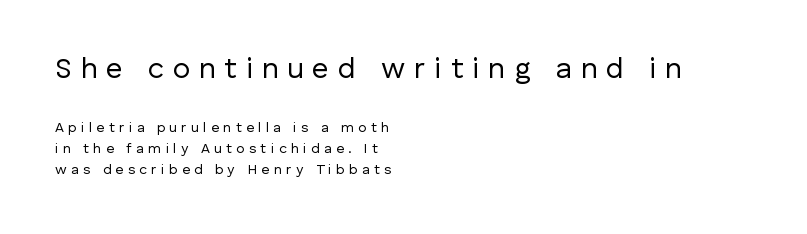
Q: Is the text bold? A: No.
Q: Is the text italic (slanted)? A: No, it is upright.
Q: Is the typeface a serif or a sans-serif typeface? A: Sans-serif.
Q: Is the text underlined? A: No.
Q: How is the paragraph aligned? A: Left-aligned.
Q: Is the spacing between letters normal or unusually wide? A: Unusually wide.
Q: Is the spacing between lines tight, normal or loose? A: Normal.
Q: Which block of text is set in a larger size, the first (top) or the second (bottom)? A: The first (top) one.
Q: Width (condensed, normal, or wide)? A: Normal.
Q: Stroke contrast? A: Low.
Q: x-height? A: Medium.
Q: Monospaced? A: No.
